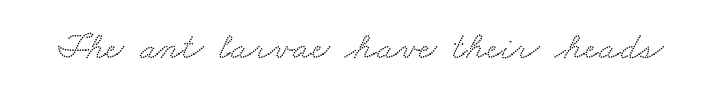
The image shows 39 px wide serif type; set normal letter spacing, not underlined; low stroke contrast and a small x-height.
